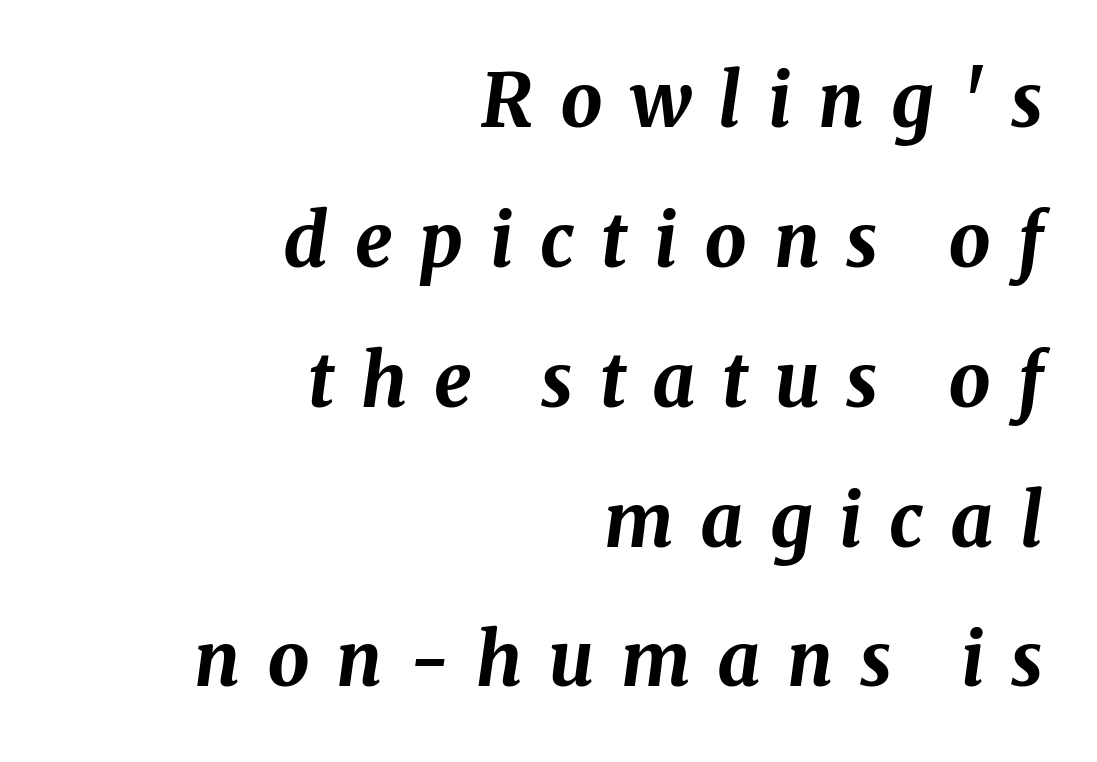
Caption: bold face, heavy strokes. Glyph-to-glyph distance is far greater than everyday printed text. Line ends are locked; line starts wander. The passage shown is not underscored anywhere.
